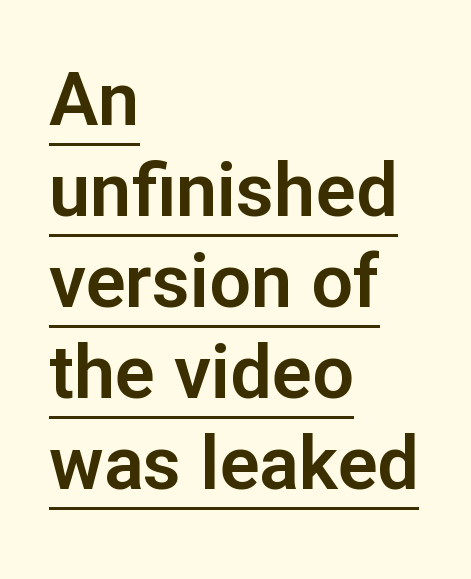
Honestly, the underline is the first thing you notice here. The letterforms sit shoulder to shoulder at normal distance. In terms of posture, this sample is upright. This is sans-serif lettering, the kind often seen on screens and signage. Proportional: the letters do not fall into vertical columns. These lines are set flush left with a ragged right edge.
